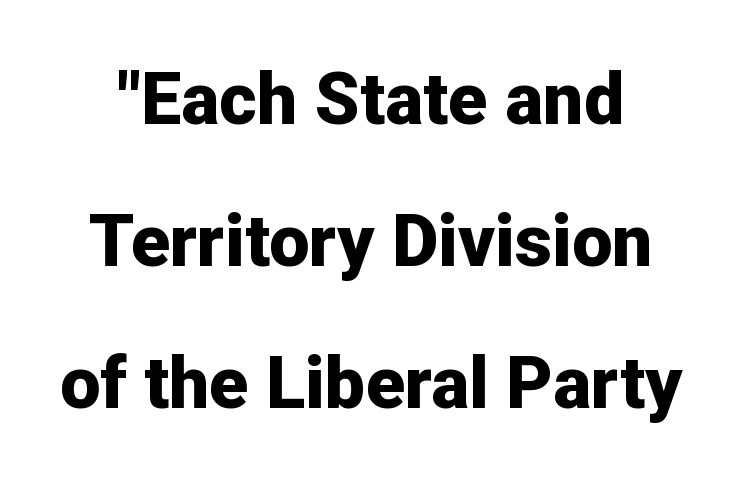
{"serif": "no", "italic": "no", "bold": "yes", "weight": "bold", "width": "normal", "stroke_contrast": "low", "x_height": "medium", "monospaced": "no", "underline": "no", "line_spacing": "loose", "line_spacing_ratio": 1.97, "letter_spacing": "normal", "letter_spacing_em": 0.0, "glyph_px": 72}
